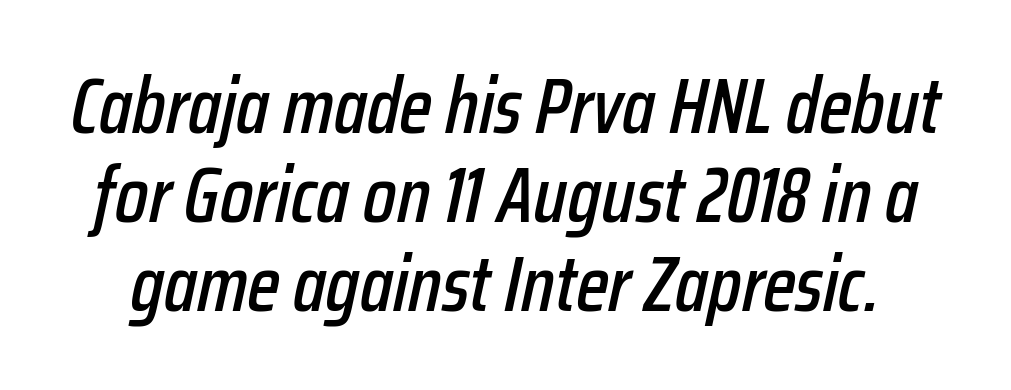
Q: Is the text italic (slanted)? A: Yes, it leans right by about 12 degrees.
Q: Is the text underlined? A: No.
Q: Is the spacing between letters normal or unusually wide? A: Normal.
Q: Is the spacing between lines tight, normal or loose? A: Tight.
Q: Width (condensed, normal, or wide)? A: Condensed.
Q: Stroke contrast? A: Low.
Q: x-height? A: Medium.
Q: Monospaced? A: No.
